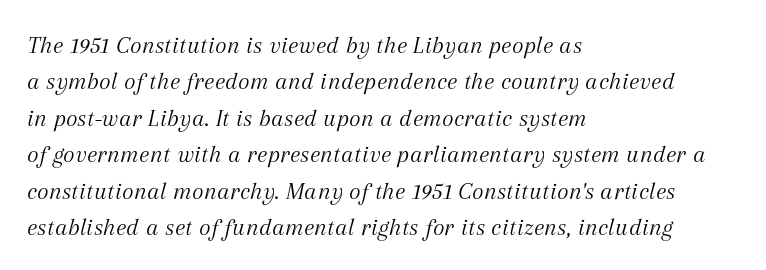
Stem width sits at or under what a default text font uses. Designer's note — italics engaged. The glyphs are unaccompanied by any horizontal stroke below them. A classic flush-left, rag-right setting is used for this passage. The designer left line spacing at the default. This sample uses plain, unmodified letter spacing.
